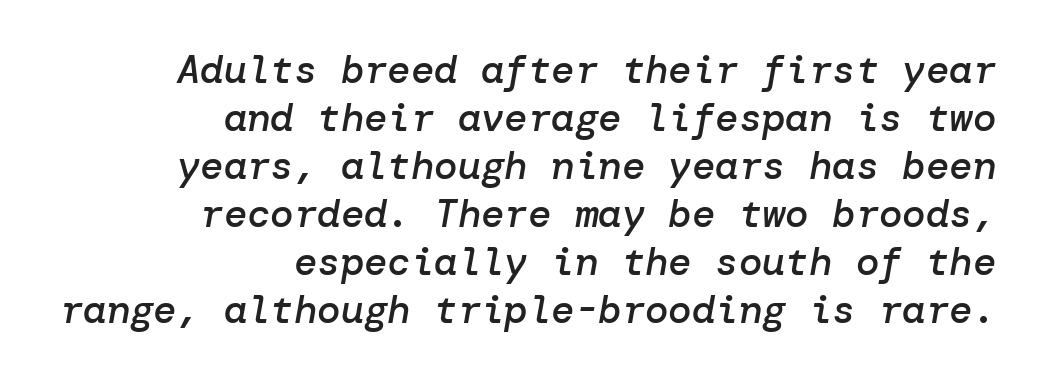
The image shows 39 px semibold type, italic (leaning right); set right-aligned, line spacing 1.23x, normal letter spacing, not underlined; low stroke contrast and a medium x-height.
